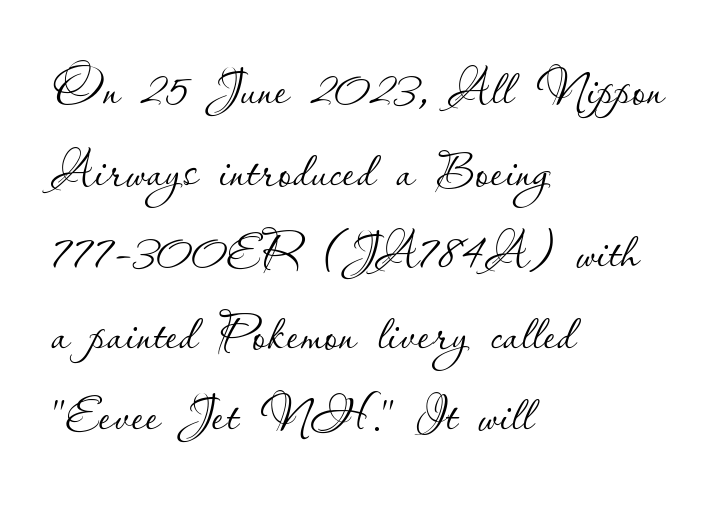
The image shows 68 px thin type; set left-aligned, line spacing 1.2x, normal letter spacing, not underlined; low stroke contrast and a small x-height.
